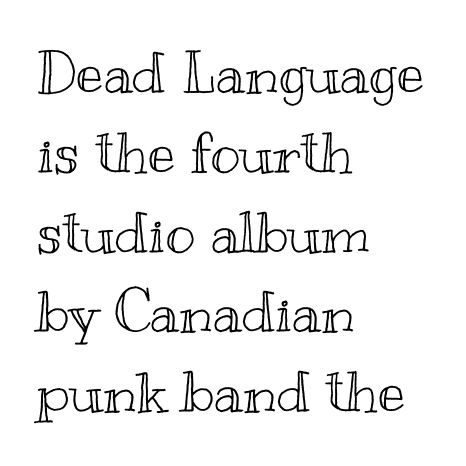
Q: Is the text italic (slanted)? A: No, it is upright.
Q: Is the text underlined? A: No.
Q: How is the paragraph aligned? A: Left-aligned.
Q: Is the spacing between letters normal or unusually wide? A: Normal.
Q: Is the spacing between lines tight, normal or loose? A: Normal.
Q: Width (condensed, normal, or wide)? A: Wide.
Q: x-height? A: Small.
Q: Monospaced? A: No.
